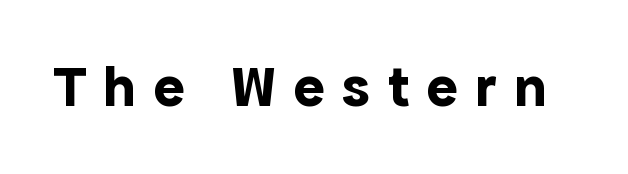
{"serif": "no", "italic": "no", "bold": "yes", "weight": "bold", "width": "normal", "x_height": "medium", "monospaced": "no", "underline": "no", "letter_spacing": "wide", "letter_spacing_em": 0.3, "glyph_px": 58}
